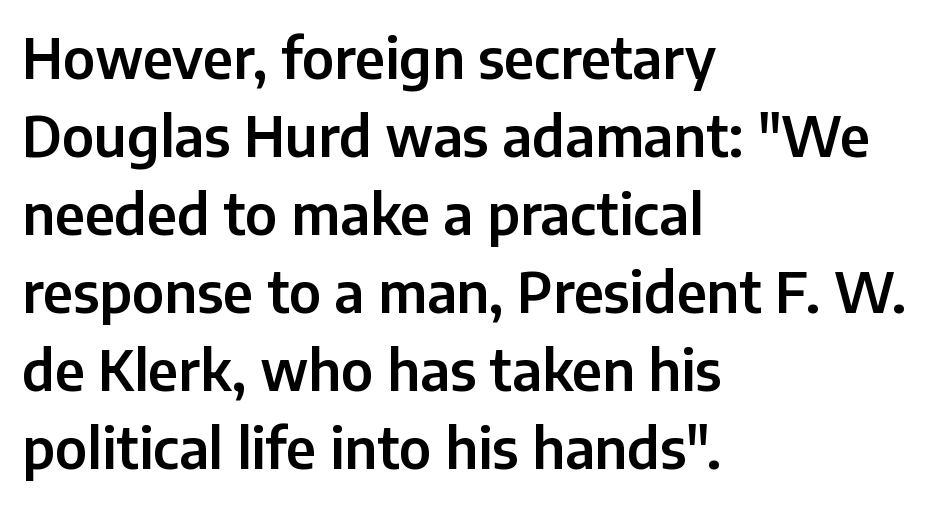
The image shows 55 px sans-serif type, upright; set left-aligned, normal line spacing (1.42x), normal letter spacing, not underlined; low stroke contrast and a medium x-height.
